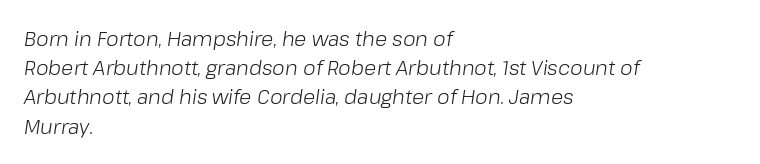
The image shows 20 px text type, italic (leaning right); set left-aligned, normal line spacing (1.46x), normal letter spacing, not underlined.
